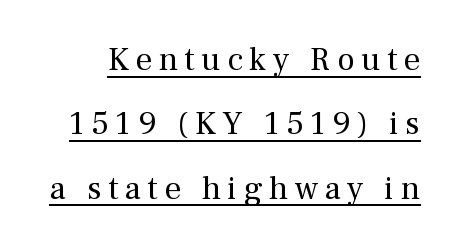
Q: Is the text bold? A: No.
Q: Is the text italic (slanted)? A: No, it is upright.
Q: Is the typeface a serif or a sans-serif typeface? A: Serif.
Q: Is the text underlined? A: Yes.
Q: Is the spacing between letters normal or unusually wide? A: Unusually wide.
Q: Is the spacing between lines tight, normal or loose? A: Loose.
Q: Width (condensed, normal, or wide)? A: Normal.
Q: Stroke contrast? A: Medium.
Q: x-height? A: Medium.
Q: Monospaced? A: No.
